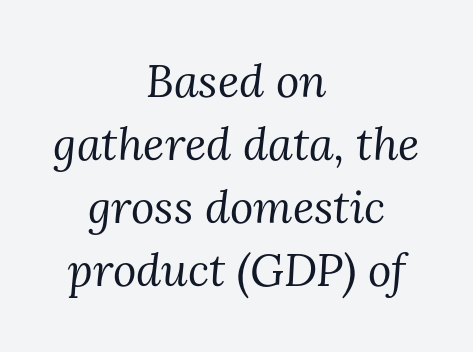
Q: Is the text bold? A: No.
Q: Is the text italic (slanted)? A: Yes, it leans right by about 3 degrees.
Q: Is the typeface a serif or a sans-serif typeface? A: Serif.
Q: Is the text underlined? A: No.
Q: How is the paragraph aligned? A: Centered.
Q: Is the spacing between letters normal or unusually wide? A: Normal.
Q: Is the spacing between lines tight, normal or loose? A: Normal.
Q: Width (condensed, normal, or wide)? A: Normal.
Q: Stroke contrast? A: Medium.
Q: x-height? A: Medium.
Q: Monospaced? A: No.
